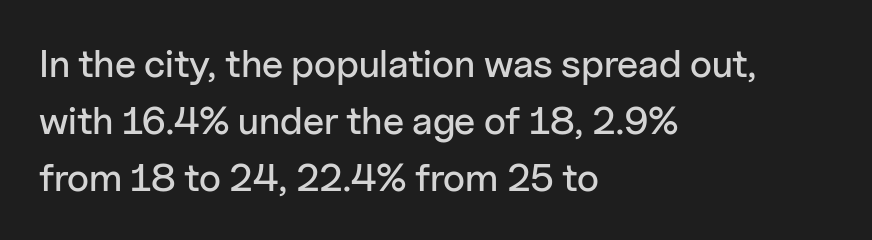
Bare-footed words on every line. Observe the absence of serifs on each vertical stroke in this sample. Upright lettering throughout. The rendering uses natural spacing where letterforms have individual widths.
